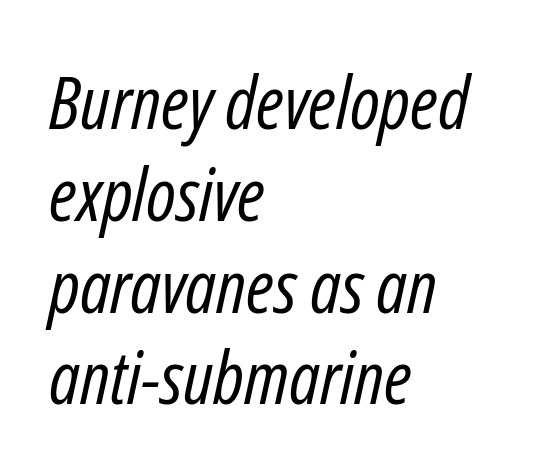
Q: Is the text bold? A: No.
Q: Is the text italic (slanted)? A: Yes, it leans right by about 12 degrees.
Q: Is the text underlined? A: No.
Q: How is the paragraph aligned? A: Left-aligned.
Q: Is the spacing between letters normal or unusually wide? A: Normal.
Q: Width (condensed, normal, or wide)? A: Condensed.
Q: Stroke contrast? A: Low.
Q: x-height? A: Medium.
Q: Monospaced? A: No.
